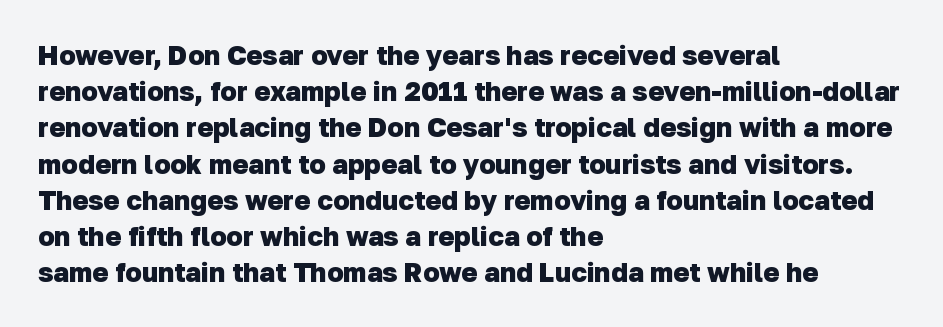
Compared with typical body copy, the letter spacing here is the same. Line beginnings align vertically; line endings do not. How would I describe the line gaps? Plain and ordinary. You'd pick this weight for a headline — it's a proper bold. The words here are not underlined.
